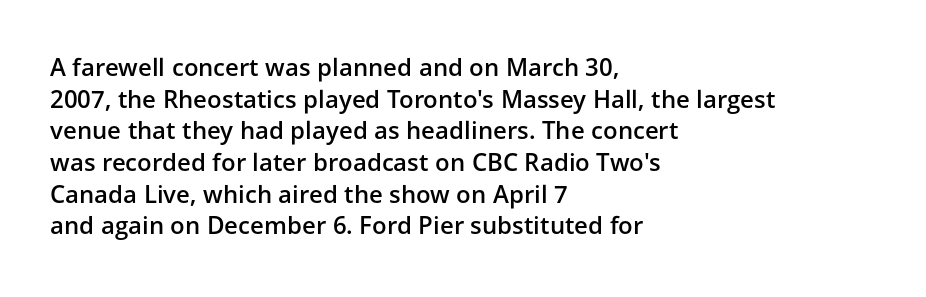
Slightly chunky letters — semibold, I'd say, not full bold. Letter spacing: default. The string is rendered with underlining switched off. Does the leading feel generous? No, just average. These lines are set flush left with a ragged right edge. The letters stand upright; this is a roman face.
